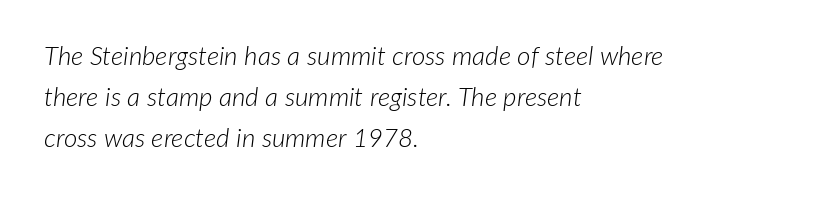
Leading: standard. Italic: yes, the glyphs are oblique. Is the type heavy? It reads as light-to-regular instead. The strip under each line holds only bare page. Glyph-to-glyph distance matches everyday printed text. The setting favours the left margin, as ordinary paragraphs usually do.
